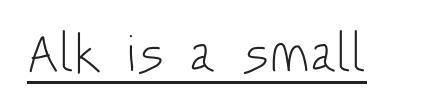
The image shows 55 px light, condensed sans-serif type, upright; set normal letter spacing, underlined; low stroke contrast and a large x-height.
